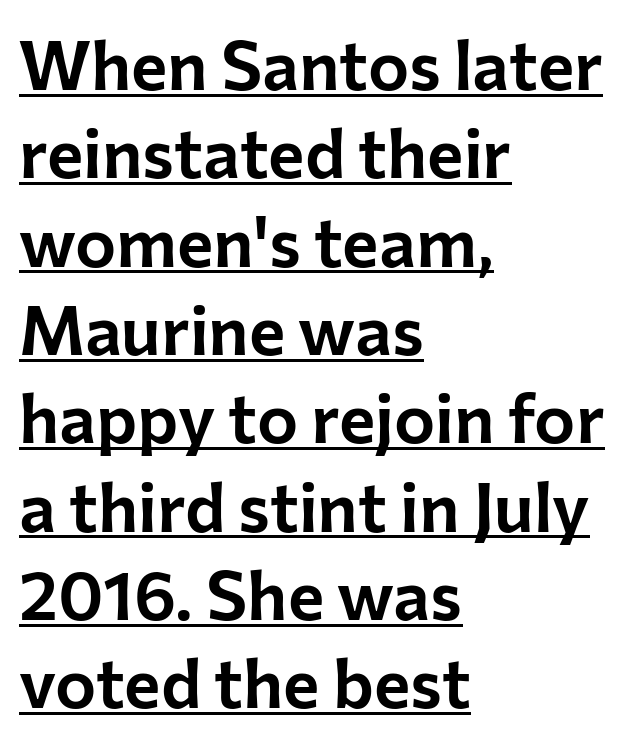
The image shows 69 px sans-serif type, upright; set left-aligned, normal line spacing (1.28x), normal letter spacing, underlined; low stroke contrast and a medium x-height.
